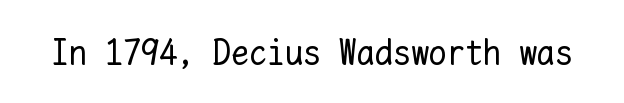
Q: Is the text bold? A: No.
Q: Is the text italic (slanted)? A: No, it is upright.
Q: Is the text underlined? A: No.
Q: Is the spacing between letters normal or unusually wide? A: Normal.
Q: Width (condensed, normal, or wide)? A: Normal.
Q: Stroke contrast? A: Low.
Q: x-height? A: Medium.
Q: Monospaced? A: Yes.
